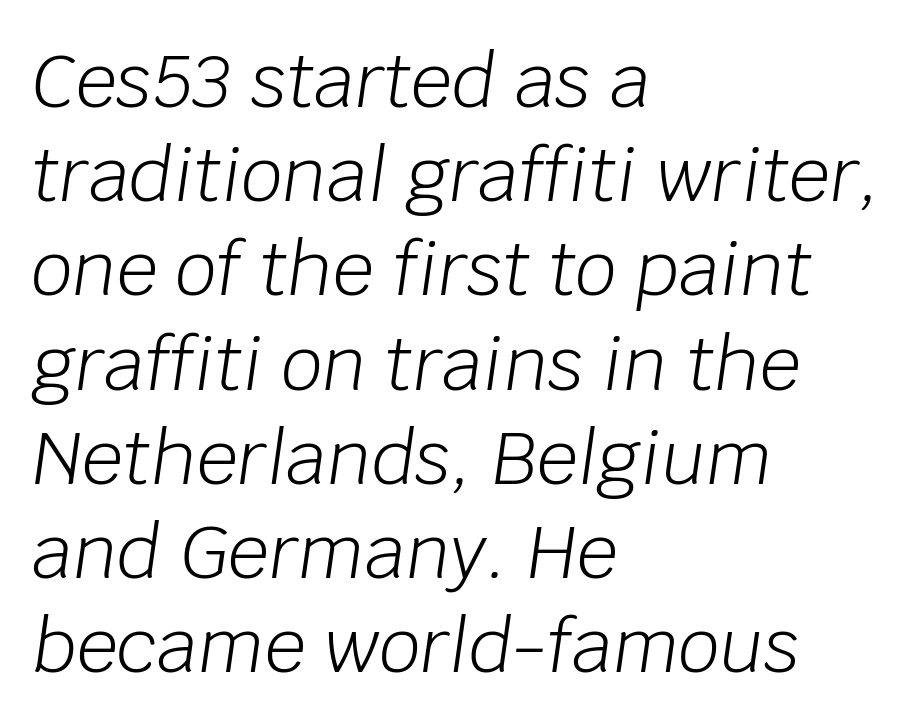
Q: Is the text bold? A: No.
Q: Is the text italic (slanted)? A: Yes, it leans right by about 8 degrees.
Q: Is the text underlined? A: No.
Q: How is the paragraph aligned? A: Left-aligned.
Q: Is the spacing between letters normal or unusually wide? A: Normal.
Q: Is the spacing between lines tight, normal or loose? A: Normal.
Q: Width (condensed, normal, or wide)? A: Normal.
Q: Stroke contrast? A: Low.
Q: x-height? A: Large.
Q: Monospaced? A: No.
